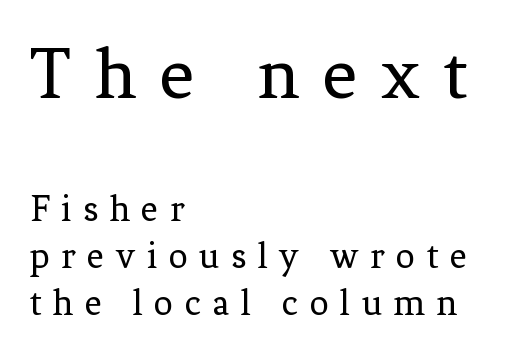
Q: Is the text bold? A: No.
Q: Is the text italic (slanted)? A: No, it is upright.
Q: Is the typeface a serif or a sans-serif typeface? A: Serif.
Q: Is the text underlined? A: No.
Q: How is the paragraph aligned? A: Left-aligned.
Q: Is the spacing between letters normal or unusually wide? A: Unusually wide.
Q: Which block of text is set in a larger size, the first (top) or the second (bottom)? A: The first (top) one.
Q: Width (condensed, normal, or wide)? A: Normal.
Q: Stroke contrast? A: Low.
Q: x-height? A: Medium.
Q: Monospaced? A: No.
